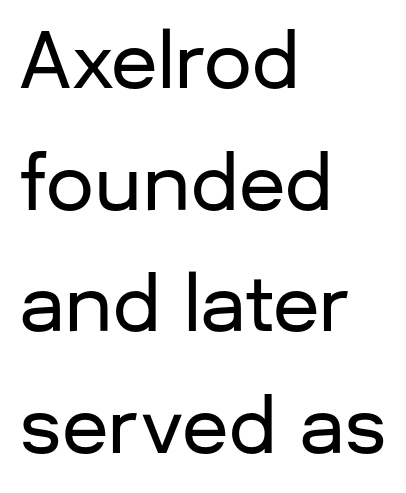
Between one letter and the next there's only the usual sliver of space. These lines were composed using upright roman letters. Regarding serifs, this sample does without them. These lines sit exactly where default settings would place them. The space beneath each line is pristine and unruled.
